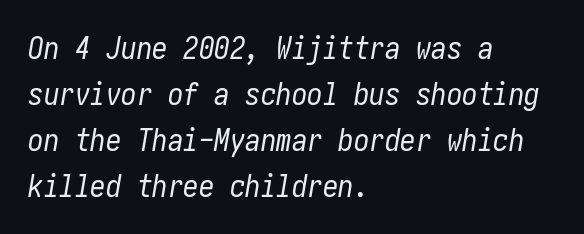
Q: Is the text bold? A: No.
Q: Is the text italic (slanted)? A: Yes, it leans right by about 10 degrees.
Q: Is the text underlined? A: No.
Q: How is the paragraph aligned? A: Left-aligned.
Q: Is the spacing between letters normal or unusually wide? A: Normal.
Q: Is the spacing between lines tight, normal or loose? A: Normal.
Q: Width (condensed, normal, or wide)? A: Condensed.
Q: Stroke contrast? A: Low.
Q: x-height? A: Medium.
